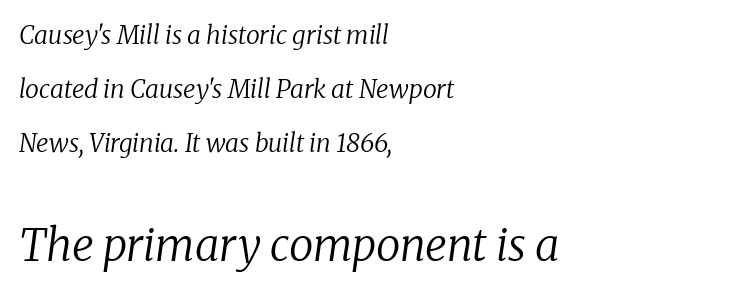
Weight: regular or lighter. The space between consecutive lines is lavish. Emphasis-style slanted type is in use. Underlining? Definitely not there. Here the designer chose a conventional face with non-uniform glyph widths.
